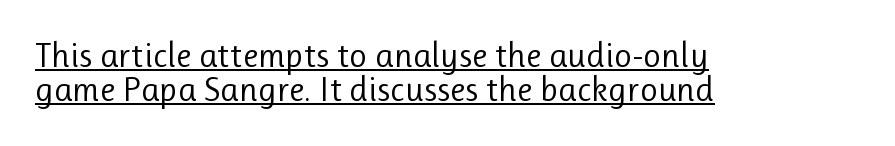
{"serif": "no", "italic": "no", "bold": "no", "weight": "regular", "width": "normal", "stroke_contrast": "low", "x_height": "medium", "monospaced": "no", "underline": "yes", "align": "left", "line_spacing": "tight", "line_spacing_ratio": 0.98, "letter_spacing": "normal", "letter_spacing_em": 0.0, "glyph_px": 35}
